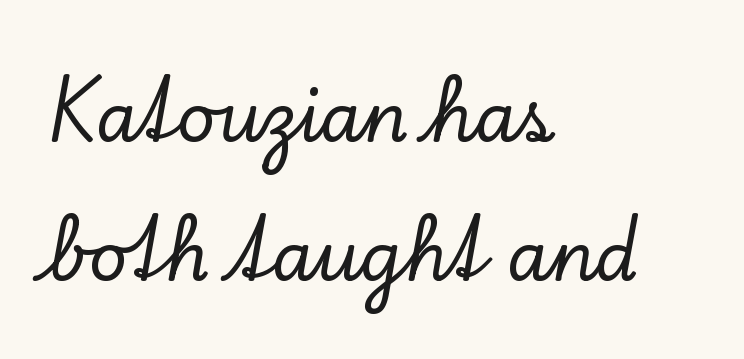
This rendering uses left alignment, leaving the right contour irregular. A typesetter would call this zero additional tracking. Character widths vary here, with narrow letters taking less room than wide ones. Plain, unruled lines of type. The letters carry serifs — small finishing strokes at the ends of their stems.
